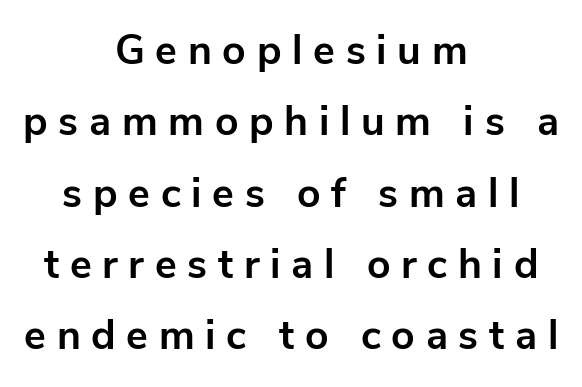
Q: Is the text bold? A: Yes.
Q: Is the text italic (slanted)? A: No, it is upright.
Q: Is the typeface a serif or a sans-serif typeface? A: Sans-serif.
Q: Is the text underlined? A: No.
Q: How is the paragraph aligned? A: Centered.
Q: Is the spacing between letters normal or unusually wide? A: Unusually wide.
Q: Width (condensed, normal, or wide)? A: Normal.
Q: Stroke contrast? A: Low.
Q: x-height? A: Medium.
Q: Monospaced? A: No.
